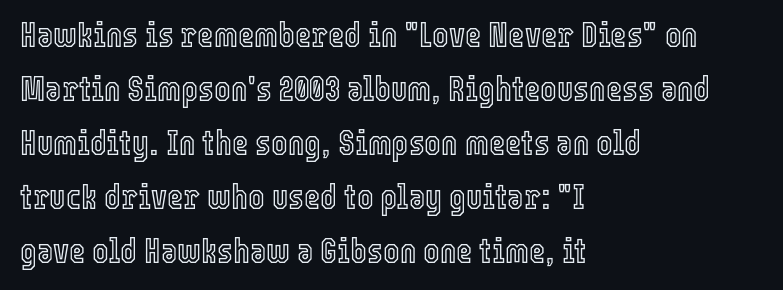
The image shows 35 px condensed type, upright; set left-aligned, normal line spacing (1.54x), normal letter spacing, not underlined; a medium x-height.
